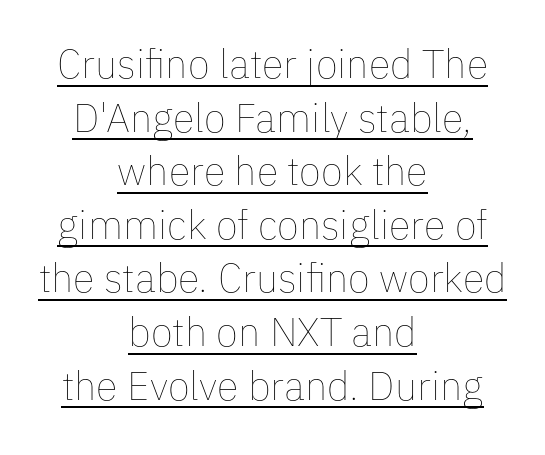
A typesetter would mark this as roman, not italic. The line texture is even and compact thanks to regular tracking. A baseline rule has been typeset under these characters. Regular leading. The whitespace from short lines is split evenly between both sides.
